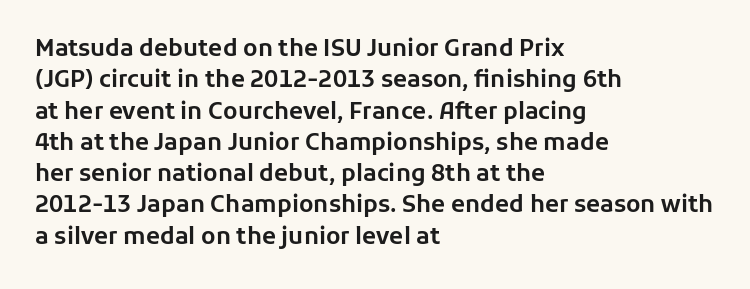
The image shows 23 px text type, upright; set left-aligned, normal line spacing (1.36x), normal letter spacing, not underlined.
